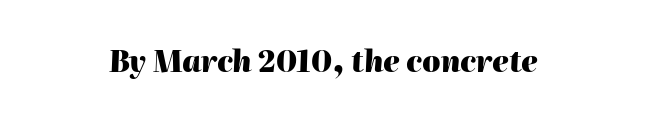
Q: Is the text bold? A: Yes.
Q: Is the text italic (slanted)? A: Yes, it leans right by about 2 degrees.
Q: Is the text underlined? A: No.
Q: Is the spacing between letters normal or unusually wide? A: Normal.
Q: Width (condensed, normal, or wide)? A: Normal.
Q: Stroke contrast? A: High.
Q: x-height? A: Medium.
Q: Monospaced? A: No.
